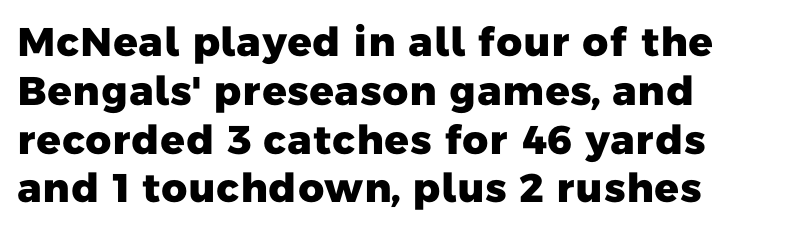
The image shows 40 px heavy sans-serif type; set left-aligned, line spacing 1.22x, normal letter spacing, not underlined; low stroke contrast and a medium x-height.
